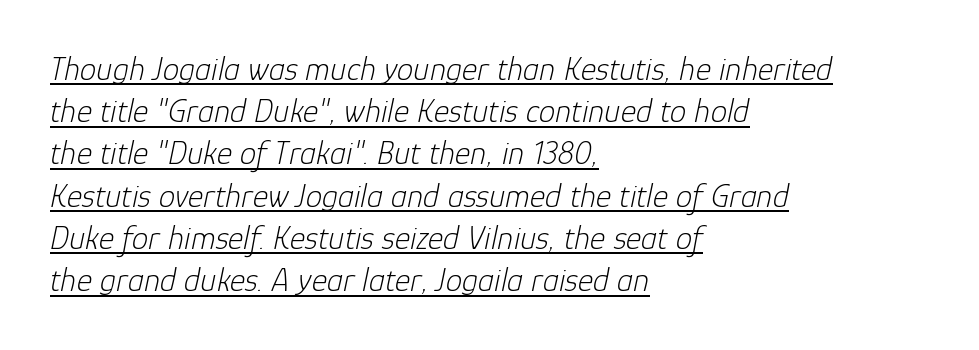
Q: Is the text bold? A: No.
Q: Is the text italic (slanted)? A: Yes, it leans right by about 12 degrees.
Q: Is the text underlined? A: Yes.
Q: How is the paragraph aligned? A: Left-aligned.
Q: Is the spacing between letters normal or unusually wide? A: Normal.
Q: Is the spacing between lines tight, normal or loose? A: Normal.
Q: Width (condensed, normal, or wide)? A: Normal.
Q: Stroke contrast? A: Low.
Q: x-height? A: Medium.
Q: Monospaced? A: No.
